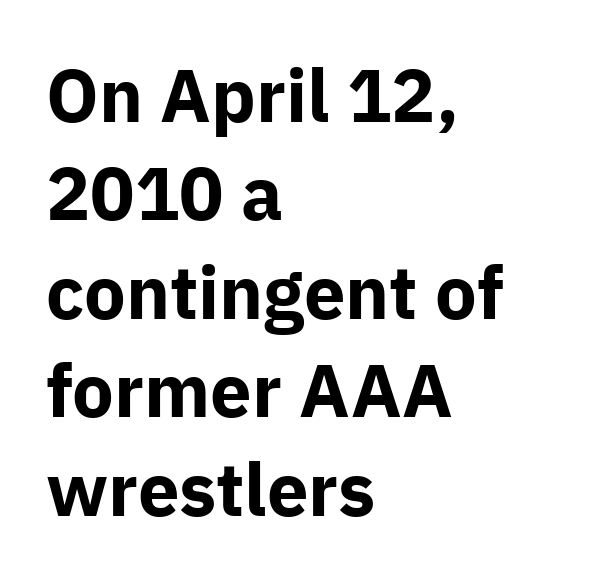
Q: Is the text bold? A: Yes.
Q: Is the text italic (slanted)? A: No, it is upright.
Q: Is the typeface a serif or a sans-serif typeface? A: Sans-serif.
Q: Is the text underlined? A: No.
Q: How is the paragraph aligned? A: Left-aligned.
Q: Is the spacing between letters normal or unusually wide? A: Normal.
Q: Is the spacing between lines tight, normal or loose? A: Normal.
Q: Width (condensed, normal, or wide)? A: Normal.
Q: Stroke contrast? A: Low.
Q: x-height? A: Medium.
Q: Monospaced? A: No.
